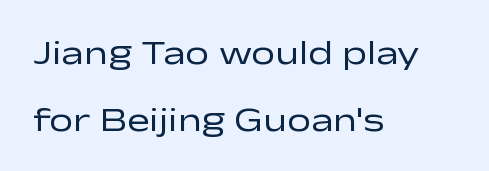
The font family rendered here belongs to the sans-serif group. This sample uses plain, unmodified letter spacing. The string is rendered with underlining switched off. Vertical spacing — loose. These lines are rendered in a variable-pitch font. Reading down the block, your eye returns to a fixed left position each line.
